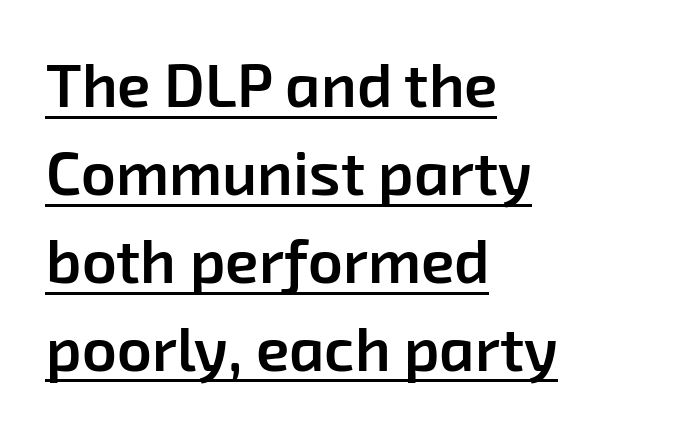
{"serif": "no", "bold": "semi", "weight": "semibold", "width": "normal", "stroke_contrast": "low", "x_height": "medium", "monospaced": "no", "underline": "yes", "align": "left", "line_spacing": "normal", "line_spacing_ratio": 1.44, "letter_spacing": "normal", "letter_spacing_em": 0.0, "glyph_px": 61}
